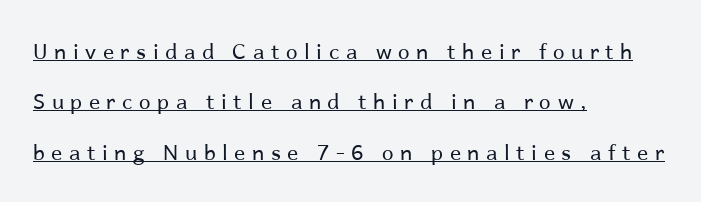
Q: Is the text bold? A: No.
Q: Is the text italic (slanted)? A: No, it is upright.
Q: Is the text underlined? A: Yes.
Q: How is the paragraph aligned? A: Left-aligned.
Q: Is the spacing between letters normal or unusually wide? A: Unusually wide.
Q: Is the spacing between lines tight, normal or loose? A: Loose.
